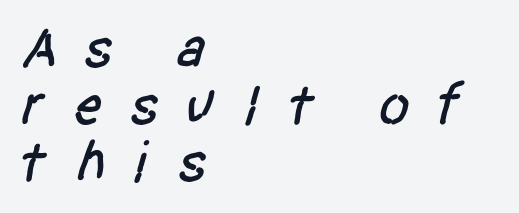
{"serif": "no", "width": "condensed", "stroke_contrast": "low", "x_height": "large", "monospaced": "no", "underline": "no", "align": "left", "line_spacing": "tight", "line_spacing_ratio": 0.98, "letter_spacing": "wide", "letter_spacing_em": 0.44, "glyph_px": 58}
